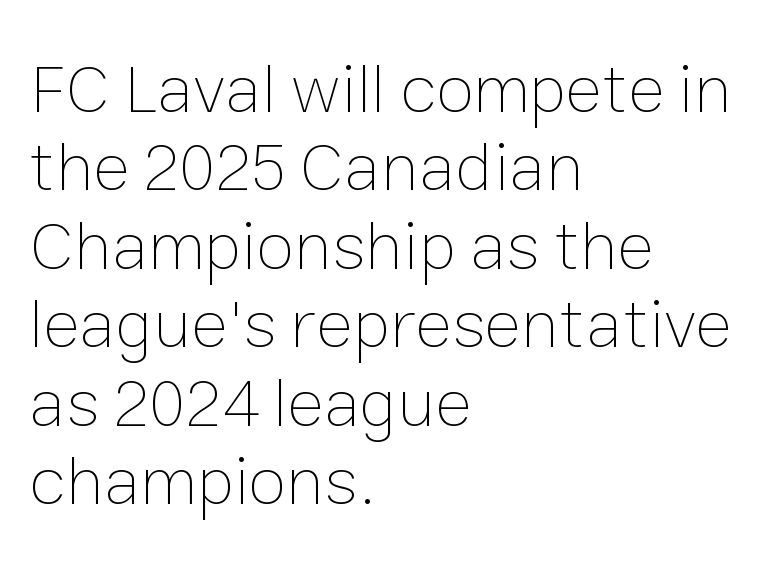
These lines keep a tight, regular rhythm from letter to letter. Is this a fixed-width face? No — the glyphs have proportional, varying widths. Line beginnings align vertically; line endings do not. This is not heavy type; no bold has been used. A roman cut, with each character standing at attention.
